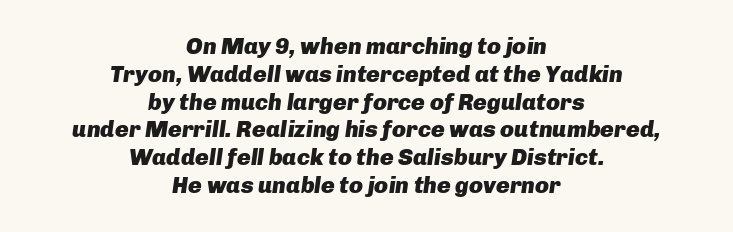
The image shows 23 px bold type, italic (leaning right); set centered, line spacing 1.21x, normal letter spacing, not underlined.
